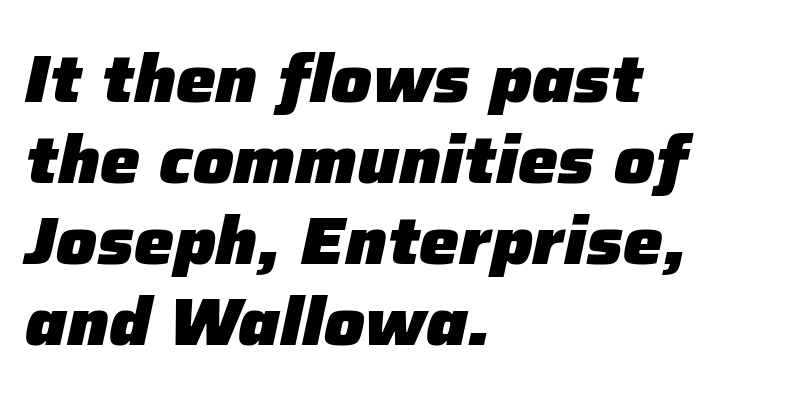
Honestly, the letter spacing is just normal — you wouldn't notice it. Lines of text with bare space underneath. The face used here is proportionally spaced, like ordinary book or web type. These lines were composed using italics.
